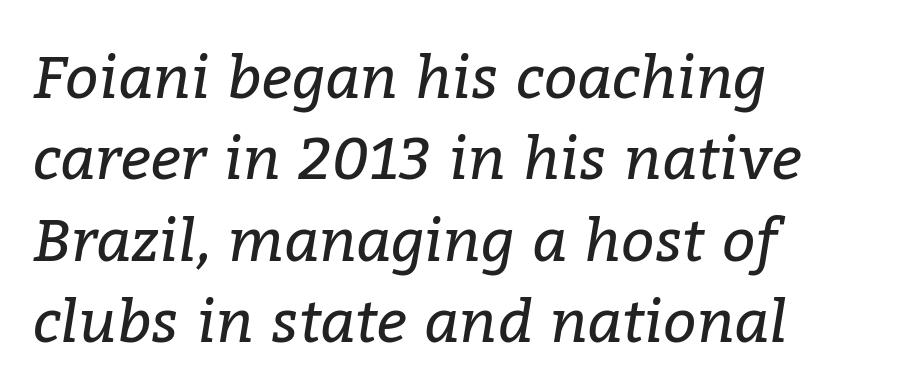
{"serif": "yes", "italic": "yes", "lean": "right", "slant_degrees": 9, "bold": "no", "weight": "regular", "width": "normal", "stroke_contrast": "low", "x_height": "medium", "monospaced": "no", "underline": "no", "align": "left", "line_spacing": "normal", "line_spacing_ratio": 1.38, "letter_spacing": "normal", "letter_spacing_em": 0.0, "glyph_px": 59}
